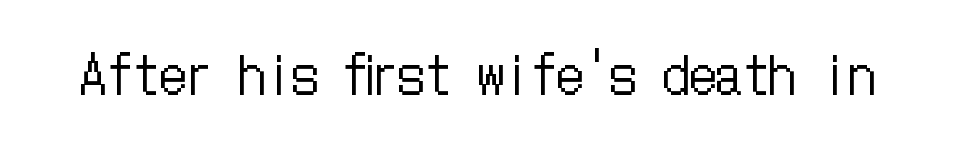
The image shows 53 px regular-weight, condensed type, upright; set normal letter spacing, not underlined; low stroke contrast and a medium x-height.
